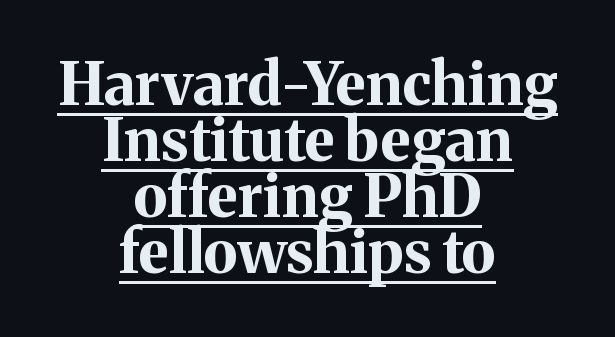
Students, observe the line beneath the letters — that is underlining. Each new line begins almost immediately beneath the previous one. Look at the bottom of the vertical strokes: they flare into serifs here. Students, this is bold: see how much ink each stroke carries. Letter spacing: default.
